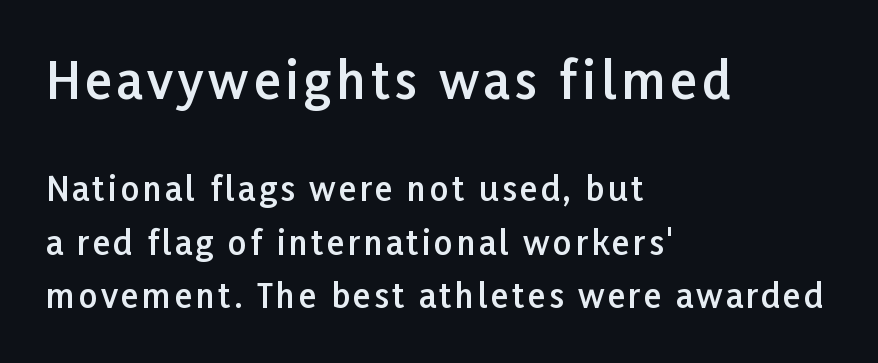
{"serif": "no", "italic": "no", "bold": "semi", "weight": "semibold", "width": "normal", "stroke_contrast": "low", "x_height": "medium", "monospaced": "no", "underline": "no", "align": "left", "line_spacing": "normal", "line_spacing_ratio": 1.61, "larger_block": "first", "size_ratio": 1.52, "glyph_px": 50}
